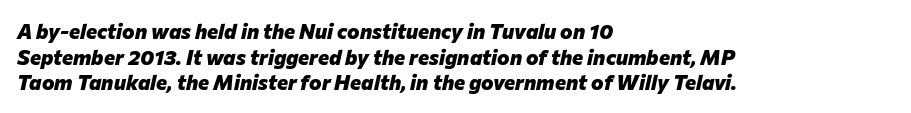
Q: Is the text bold? A: Yes.
Q: Is the text italic (slanted)? A: Yes, it leans right by about 12 degrees.
Q: Is the text underlined? A: No.
Q: How is the paragraph aligned? A: Left-aligned.
Q: Is the spacing between letters normal or unusually wide? A: Normal.
